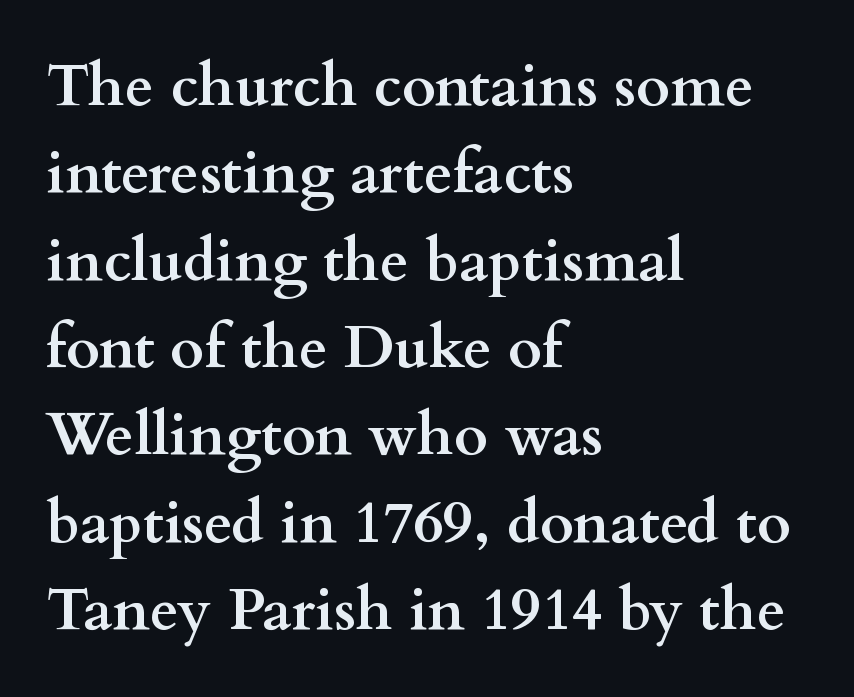
The rendering anchors every line to the left-hand side. Note: serifs present on the glyphs. Students, note that the glyphs here touch the page at normal intervals. When letters stand straight like this, we call the style roman or upright. A full-strength bold gives these letters their thick strokes. The space beneath each line is pristine and unruled.
